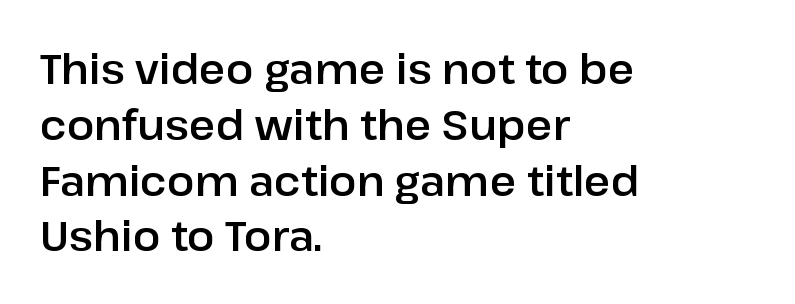
Q: Is the text italic (slanted)? A: No, it is upright.
Q: Is the typeface a serif or a sans-serif typeface? A: Sans-serif.
Q: Is the text underlined? A: No.
Q: How is the paragraph aligned? A: Left-aligned.
Q: Is the spacing between letters normal or unusually wide? A: Normal.
Q: Is the spacing between lines tight, normal or loose? A: Normal.
Q: Width (condensed, normal, or wide)? A: Normal.
Q: Stroke contrast? A: Low.
Q: x-height? A: Medium.
Q: Monospaced? A: No.
